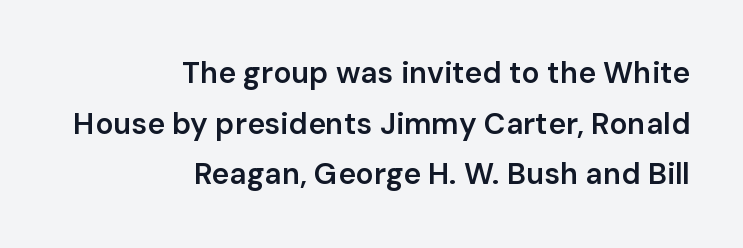
{"serif": "no", "italic": "no", "bold": "semi", "weight": "semibold", "width": "normal", "stroke_contrast": "low", "x_height": "medium", "monospaced": "no", "underline": "no", "align": "right", "line_spacing": "normal", "line_spacing_ratio": 1.69, "letter_spacing": "normal", "letter_spacing_em": 0.0, "glyph_px": 30}
